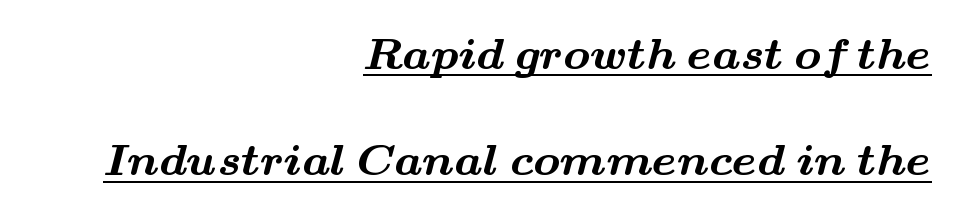
Q: Is the text bold? A: Yes.
Q: Is the typeface a serif or a sans-serif typeface? A: Serif.
Q: Is the text underlined? A: Yes.
Q: How is the paragraph aligned? A: Right-aligned.
Q: Is the spacing between letters normal or unusually wide? A: Normal.
Q: Is the spacing between lines tight, normal or loose? A: Loose.
Q: Width (condensed, normal, or wide)? A: Wide.
Q: Stroke contrast? A: Medium.
Q: x-height? A: Small.
Q: Monospaced? A: No.
